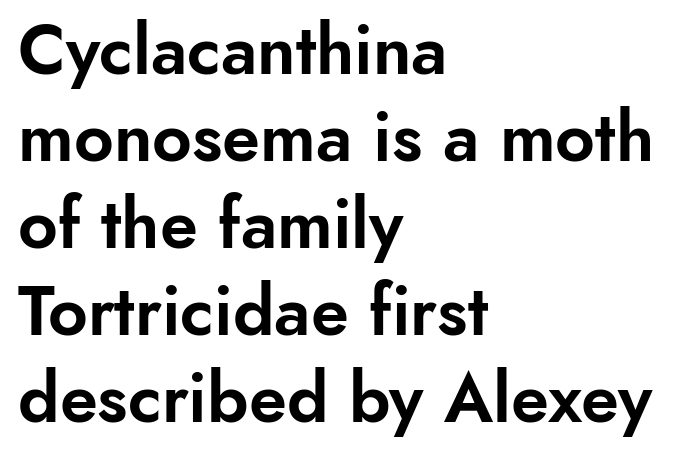
Plain, unruled lines of type. Compared with typical body copy, the letter spacing here is the same. Think of a printed novel: that variable character pitch is what you see here. Typeset ragged right — the left edge is the straight one.
